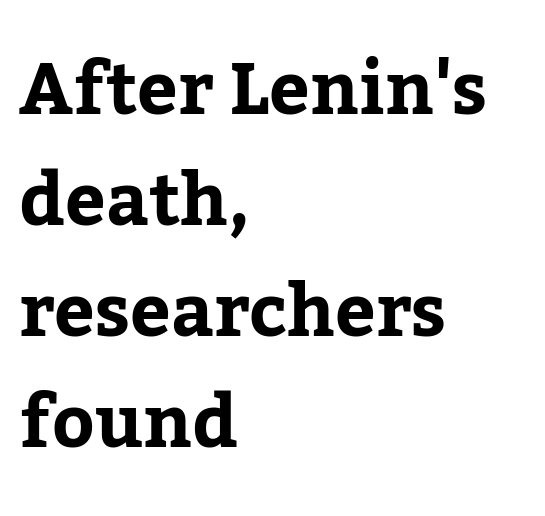
{"serif": "yes", "italic": "no", "width": "normal", "stroke_contrast": "low", "x_height": "medium", "monospaced": "no", "underline": "no", "align": "left", "line_spacing": "normal", "line_spacing_ratio": 1.54, "letter_spacing": "normal", "letter_spacing_em": 0.0, "glyph_px": 72}
